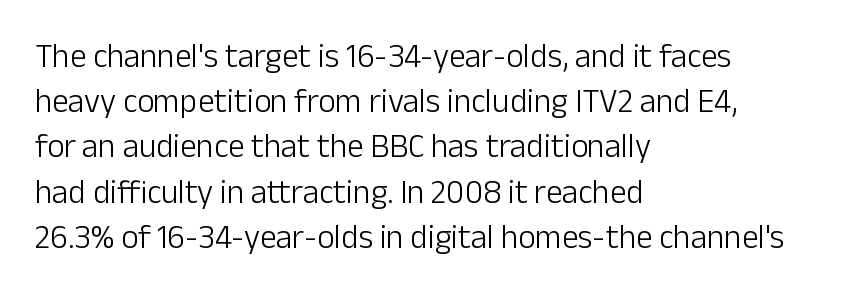
The image shows 33 px light sans-serif type, upright; set left-aligned, normal line spacing (1.37x), normal letter spacing, not underlined; low stroke contrast and a medium x-height.
